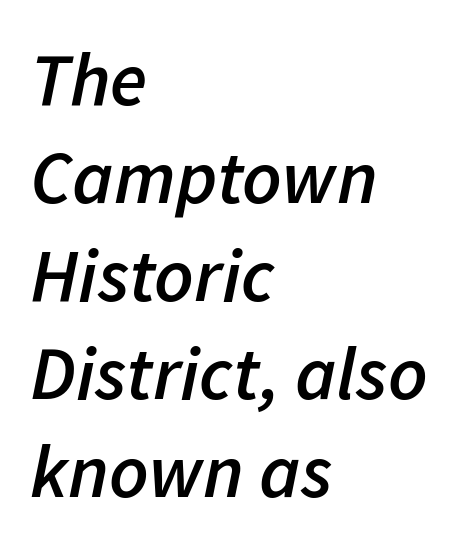
The typography opts for an oblique posture over an upright one. Looks like regular typesetting: each glyph gets only the width it needs. Just letters on the line, the space beneath them empty. Short and long lines alike share a common starting point at left. What's the leading like? Ordinary, nothing unusual. The letters sit at their default tracking, neither squeezed nor spread.
